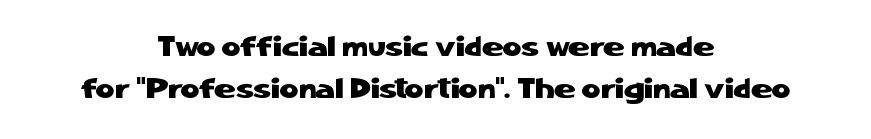
{"serif": "no", "italic": "no", "width": "normal", "stroke_contrast": "low", "x_height": "medium", "monospaced": "no", "underline": "no", "align": "center", "line_spacing": "normal", "line_spacing_ratio": 1.46, "letter_spacing": "normal", "letter_spacing_em": 0.0, "glyph_px": 29}
